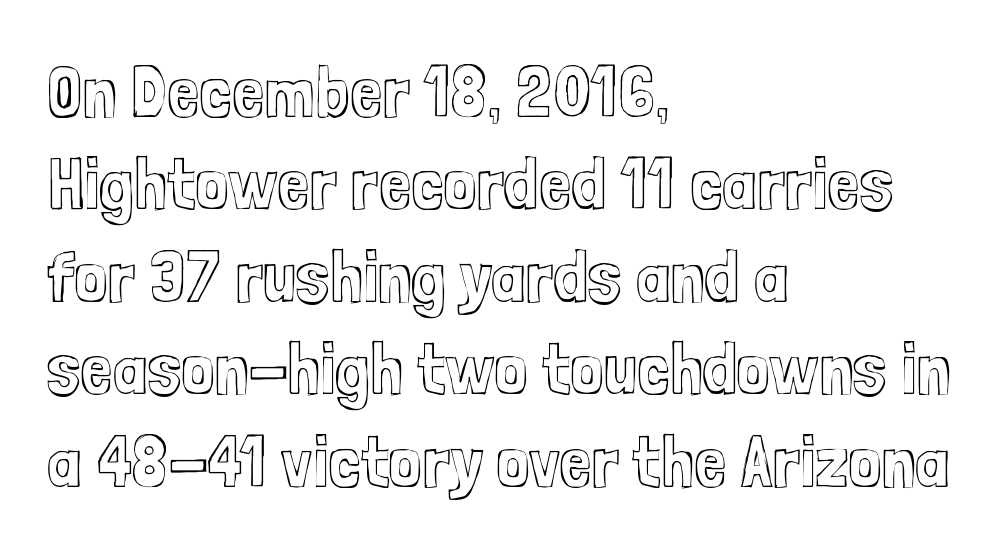
The image shows 74 px condensed type, upright; set left-aligned, normal line spacing (1.25x), normal letter spacing, not underlined; a medium x-height.
